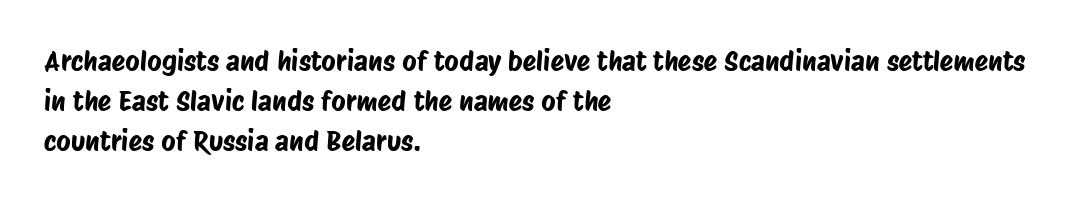
This sample has the flowing, uneven cadence of proportional lettering. Compared with typical body copy, the letter spacing here is the same. Regular leading. Stroke terminals: plain, sans-serif.
